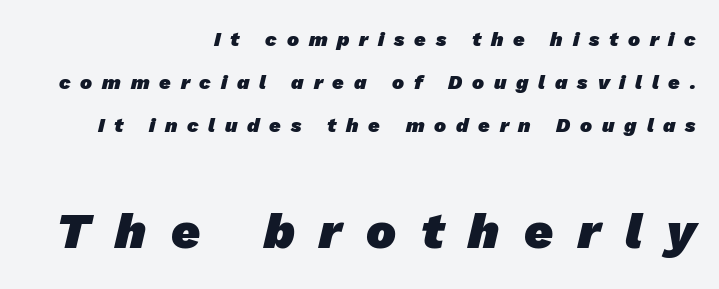
{"serif": "no", "bold": "yes", "weight": "heavy", "width": "normal", "stroke_contrast": "low", "x_height": "medium", "monospaced": "no", "underline": "no", "align": "right", "line_spacing": "loose", "line_spacing_ratio": 2.15, "letter_spacing": "wide", "letter_spacing_em": 0.49, "larger_block": "second", "size_ratio": 2.5, "glyph_px": 50}
